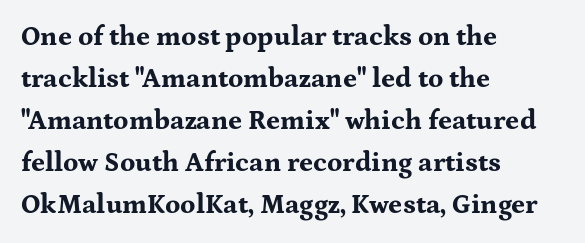
Q: Is the text bold? A: Yes.
Q: Is the text italic (slanted)? A: No, it is upright.
Q: Is the text underlined? A: No.
Q: How is the paragraph aligned? A: Left-aligned.
Q: Is the spacing between letters normal or unusually wide? A: Normal.
Q: Is the spacing between lines tight, normal or loose? A: Normal.
